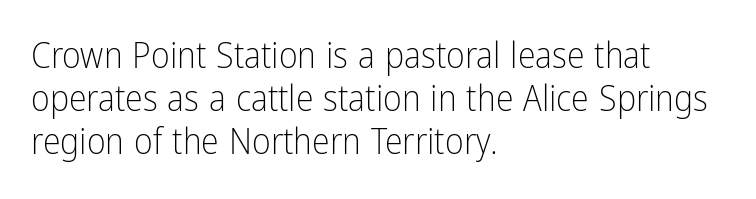
{"serif": "no", "italic": "no", "bold": "no", "weight": "light", "width": "condensed", "stroke_contrast": "low", "x_height": "medium", "monospaced": "no", "underline": "no", "align": "left", "line_spacing_ratio": 1.2, "letter_spacing": "normal", "letter_spacing_em": 0.0, "glyph_px": 36}
